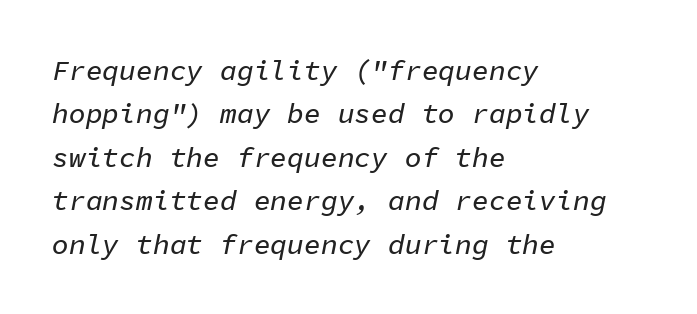
Q: Is the text italic (slanted)? A: Yes, it leans right by about 11 degrees.
Q: Is the text underlined? A: No.
Q: How is the paragraph aligned? A: Left-aligned.
Q: Is the spacing between letters normal or unusually wide? A: Normal.
Q: Is the spacing between lines tight, normal or loose? A: Normal.
Q: Width (condensed, normal, or wide)? A: Normal.
Q: Stroke contrast? A: Low.
Q: x-height? A: Medium.
Q: Monospaced? A: Yes.
